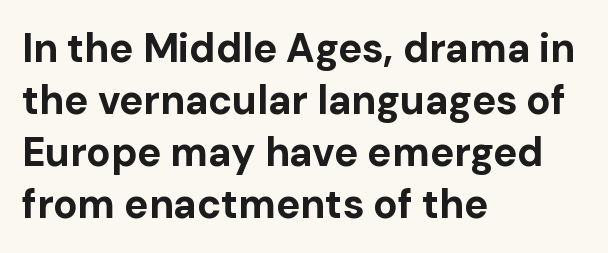
The image shows 40 px bold sans-serif type, upright; set left-aligned, normal line spacing (1.3x), normal letter spacing, not underlined; low stroke contrast and a medium x-height.
